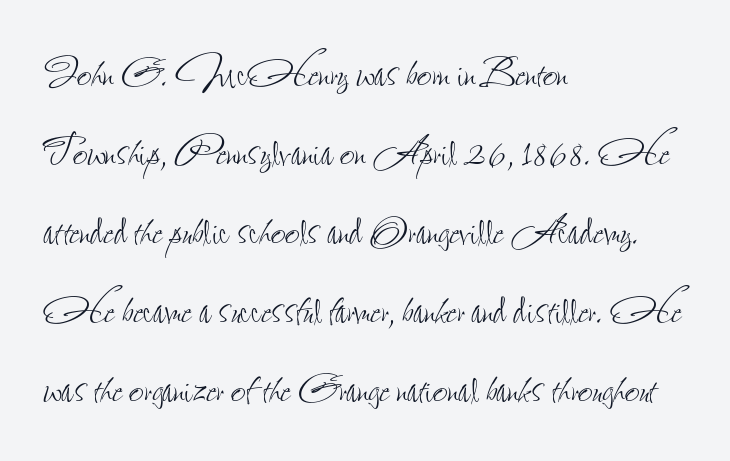
The image shows 52 px thin, condensed type; set left-aligned, normal line spacing (1.52x), normal letter spacing, not underlined; low stroke contrast and a small x-height.
